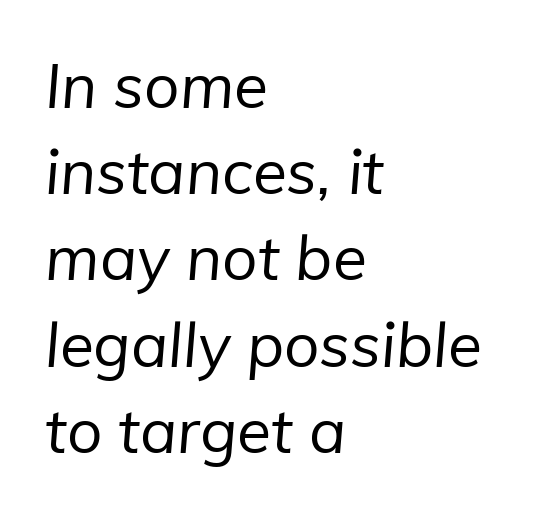
The image shows 62 px regular-weight sans-serif type; set left-aligned, normal line spacing (1.39x), normal letter spacing, not underlined; low stroke contrast and a medium x-height.
